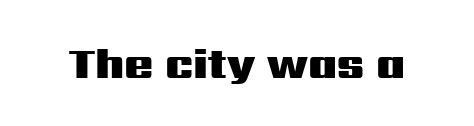
Letterform terminals end flat and unadorned throughout the passage. The lettering holds an erect, upright posture throughout. Weight check: bold — yes, fully. Compared with typical body copy, the letter spacing here is the same. Unmarked baselines from the first word to the last.
